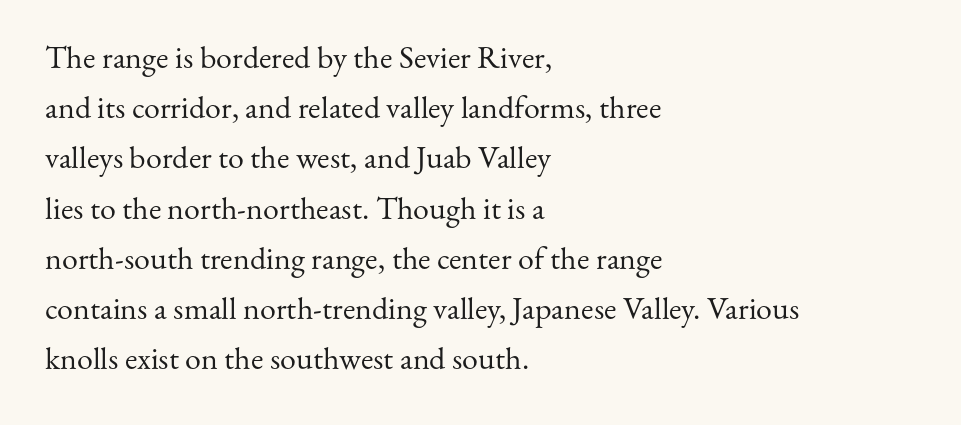
Q: Is the text bold? A: No.
Q: Is the text italic (slanted)? A: No, it is upright.
Q: Is the typeface a serif or a sans-serif typeface? A: Serif.
Q: Is the text underlined? A: No.
Q: How is the paragraph aligned? A: Left-aligned.
Q: Is the spacing between letters normal or unusually wide? A: Normal.
Q: Is the spacing between lines tight, normal or loose? A: Normal.
Q: Width (condensed, normal, or wide)? A: Normal.
Q: Stroke contrast? A: Medium.
Q: x-height? A: Small.
Q: Monospaced? A: No.
